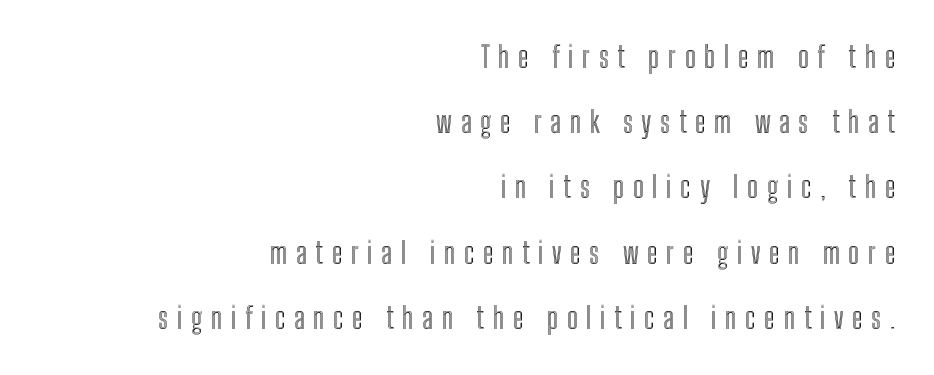
{"italic": "no", "width": "condensed", "x_height": "medium", "monospaced": "no", "underline": "no", "align": "right", "line_spacing": "loose", "line_spacing_ratio": 2.25, "letter_spacing": "wide", "letter_spacing_em": 0.3, "glyph_px": 29}
